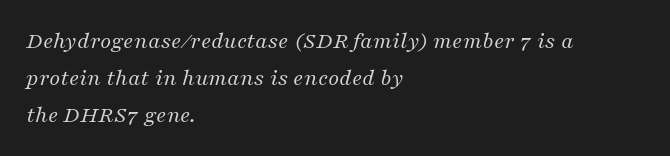
{"italic": "yes", "lean": "right", "slant_degrees": 16, "bold": "no", "underline": "no", "align": "left", "line_spacing": "normal", "line_spacing_ratio": 1.54, "letter_spacing": "normal", "letter_spacing_em": 0.0, "glyph_px": 24}
